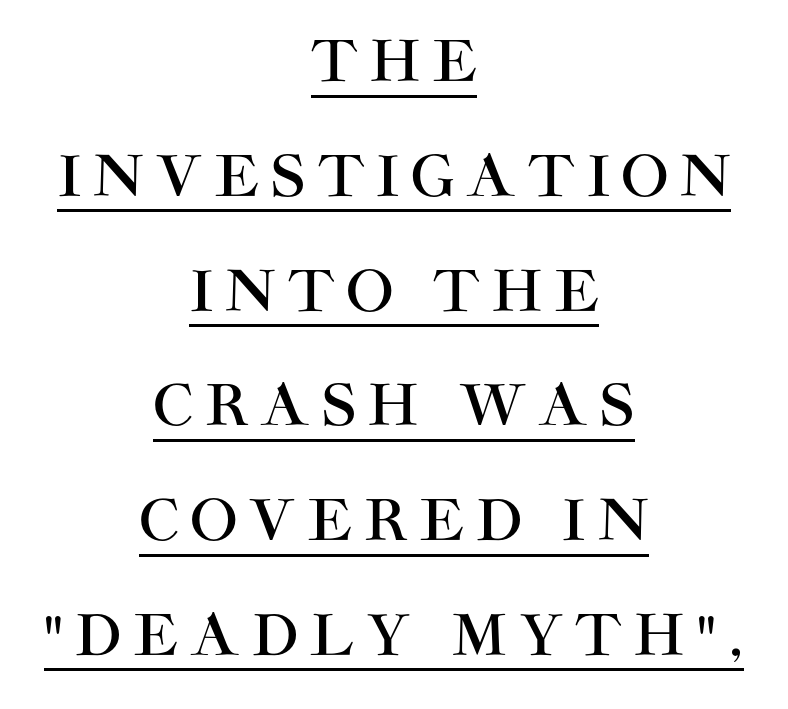
Grotesque or geometric, the face here clearly has no serifs. Do the characters align in a grid? No, the font is proportional. Caption: expanded tracking, letters set apart. Posture: vertical. These characters rest on top of a visible drawn line.
